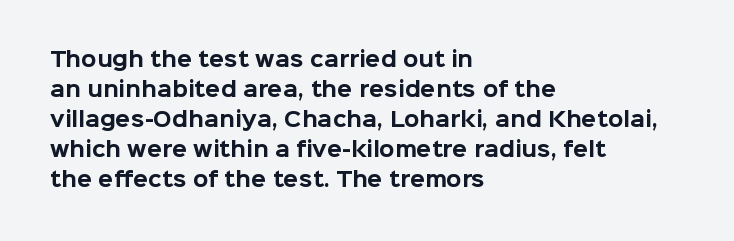
The image shows 20 px bold type, upright; set left-aligned, normal line spacing (1.5x), normal letter spacing, not underlined.
